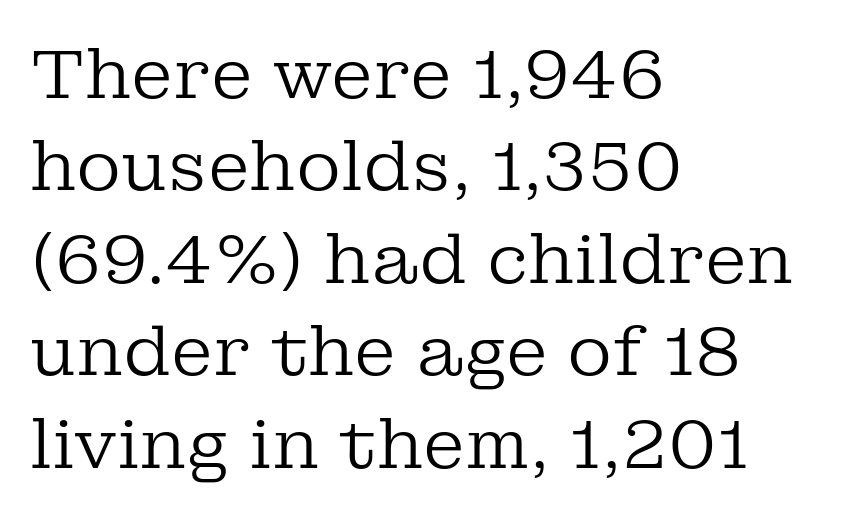
Leftover space on each line is placed entirely after the last word. I'd call this a serif setting — the letters wear small feet. The passage shown stacks its lines at a standard gap. Letter spacing: default. The area under the type is left untouched. The face used here is proportionally spaced, like ordinary book or web type.
